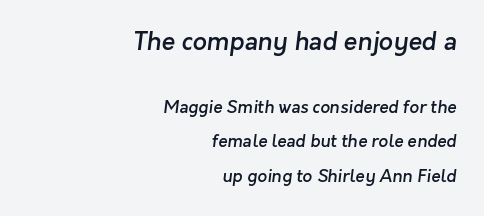
{"bold": "semi", "underline": "no", "align": "right", "line_spacing": "loose", "line_spacing_ratio": 2.01, "letter_spacing": "normal", "letter_spacing_em": 0.0, "larger_block": "first", "size_ratio": 1.47, "glyph_px": 25}
